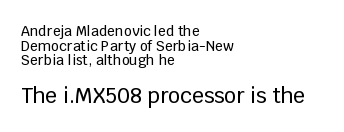
Anything drawn beneath the words? Only blank space. Tracking here is standard; glyphs follow each other at the usual distance. The ragged edge is on the right, which tells us the setting is flush left. Italic? Not at all — the glyphs are vertical. This layout puts the modest block above and the oversized block below.
